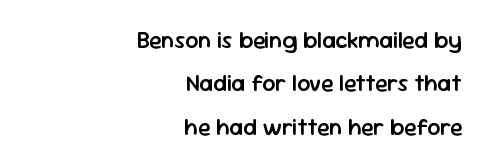
{"italic": "no", "bold": "semi", "underline": "no", "align": "right", "line_spacing_ratio": 1.89, "letter_spacing": "normal", "letter_spacing_em": 0.0, "glyph_px": 23}
